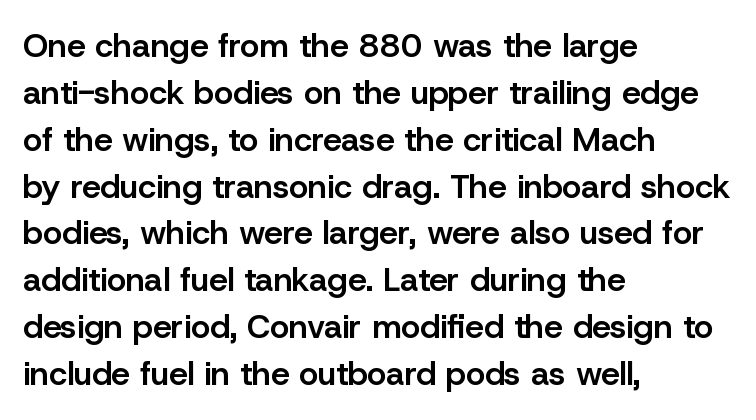
{"serif": "no", "italic": "no", "bold": "semi", "weight": "semibold", "width": "normal", "stroke_contrast": "low", "x_height": "medium", "monospaced": "no", "underline": "no", "align": "left", "line_spacing": "normal", "line_spacing_ratio": 1.42, "letter_spacing": "normal", "letter_spacing_em": 0.0, "glyph_px": 33}
